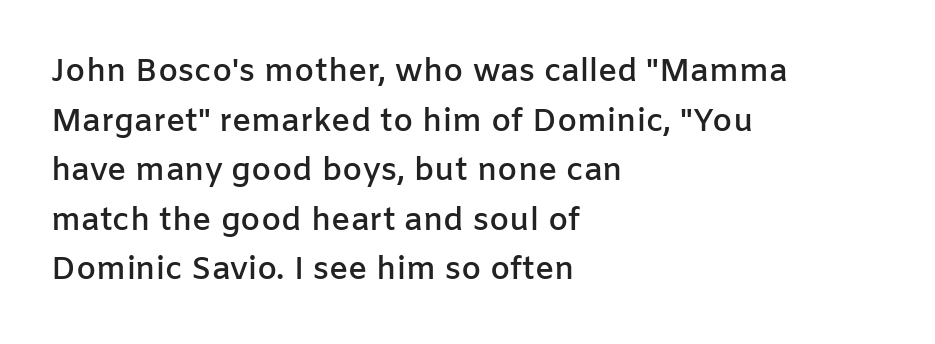
The image shows 32 px semibold sans-serif type, upright; set left-aligned, normal line spacing (1.55x), normal letter spacing, not underlined; low stroke contrast and a medium x-height.
